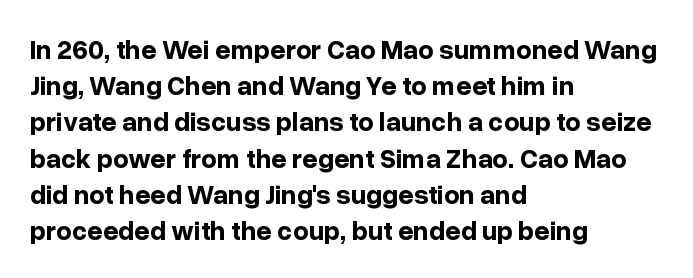
Q: Is the text bold? A: Yes.
Q: Is the text italic (slanted)? A: No, it is upright.
Q: Is the text underlined? A: No.
Q: How is the paragraph aligned? A: Left-aligned.
Q: Is the spacing between letters normal or unusually wide? A: Normal.
Q: Is the spacing between lines tight, normal or loose? A: Normal.
